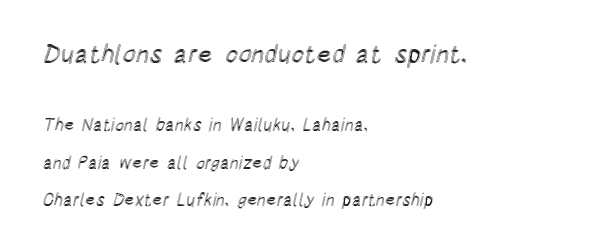
A typesetter would call this leading open, well beyond the default. The zone under the glyphs is completely vacant. Caption: multi-line text, flush left, ragged right. A student would notice the top passage is typeset larger than what follows.
